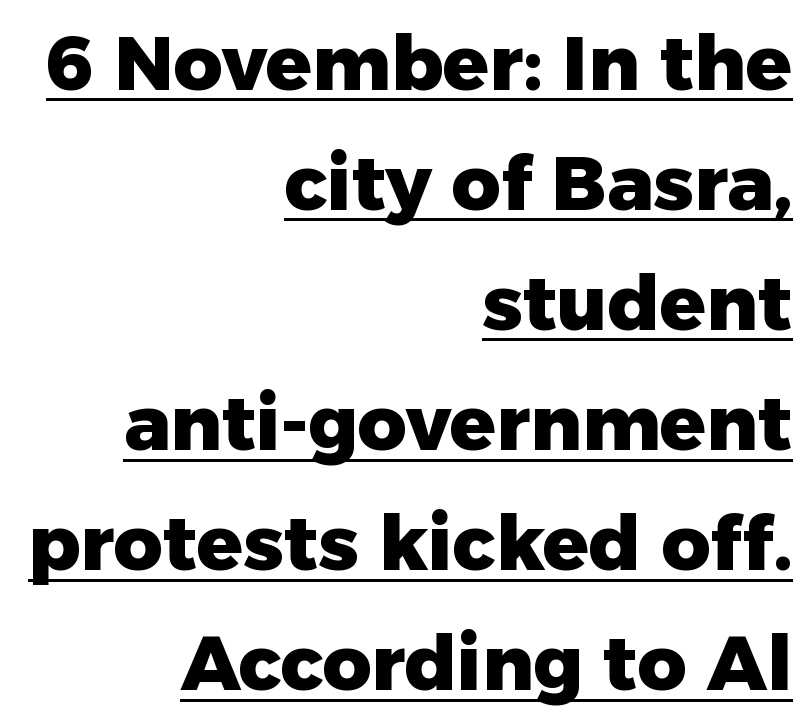
{"serif": "no", "italic": "no", "bold": "yes", "weight": "heavy", "width": "normal", "stroke_contrast": "low", "x_height": "medium", "monospaced": "no", "underline": "yes", "align": "right", "line_spacing": "normal", "line_spacing_ratio": 1.58, "letter_spacing": "normal", "letter_spacing_em": 0.0, "glyph_px": 76}
